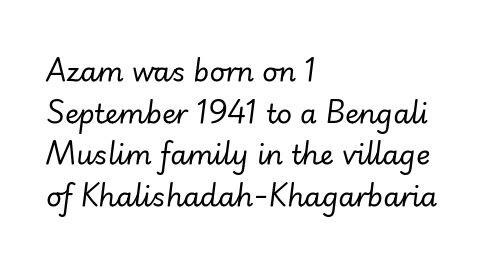
{"italic": "yes", "lean": "right", "slant_degrees": 7, "bold": "no", "underline": "no", "align": "left", "line_spacing": "normal", "line_spacing_ratio": 1.54, "letter_spacing": "normal", "letter_spacing_em": 0.0, "glyph_px": 27}
